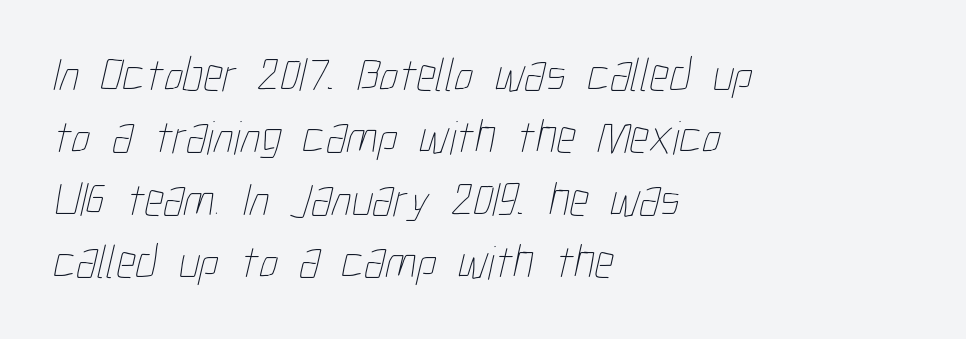
The image shows 48 px thin, condensed type; set left-aligned, normal line spacing (1.3x), normal letter spacing, not underlined; low stroke contrast and a medium x-height.
